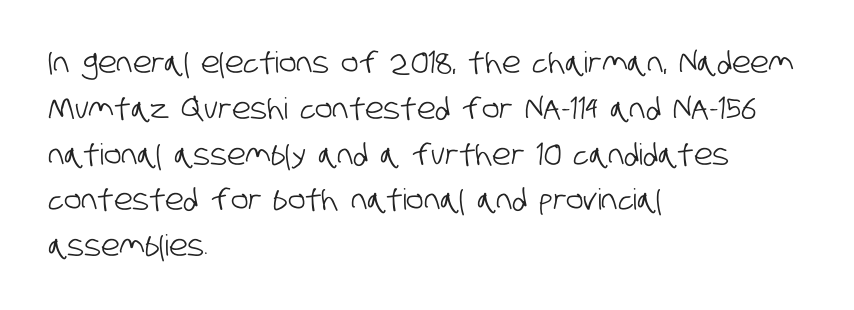
The image shows 29 px condensed sans-serif type; set left-aligned, normal line spacing (1.58x), normal letter spacing, not underlined; low stroke contrast and a large x-height.
